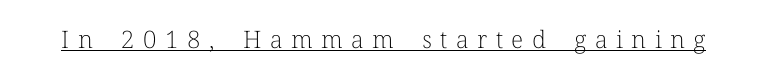
The image shows 24 px text type, upright; set unusually wide letter spacing (+0.35 em), underlined.
